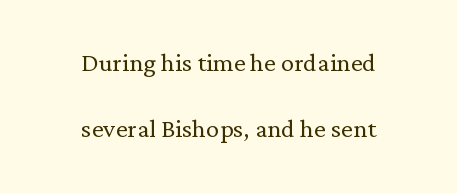
Regarding serifs, this sample has them. What's the leading like? Stretched, with rows far apart. The typesetter chose a symmetrical, centered arrangement here. The space directly below the letters is spotless. Character widths vary here, with narrow letters taking less room than wide ones.
